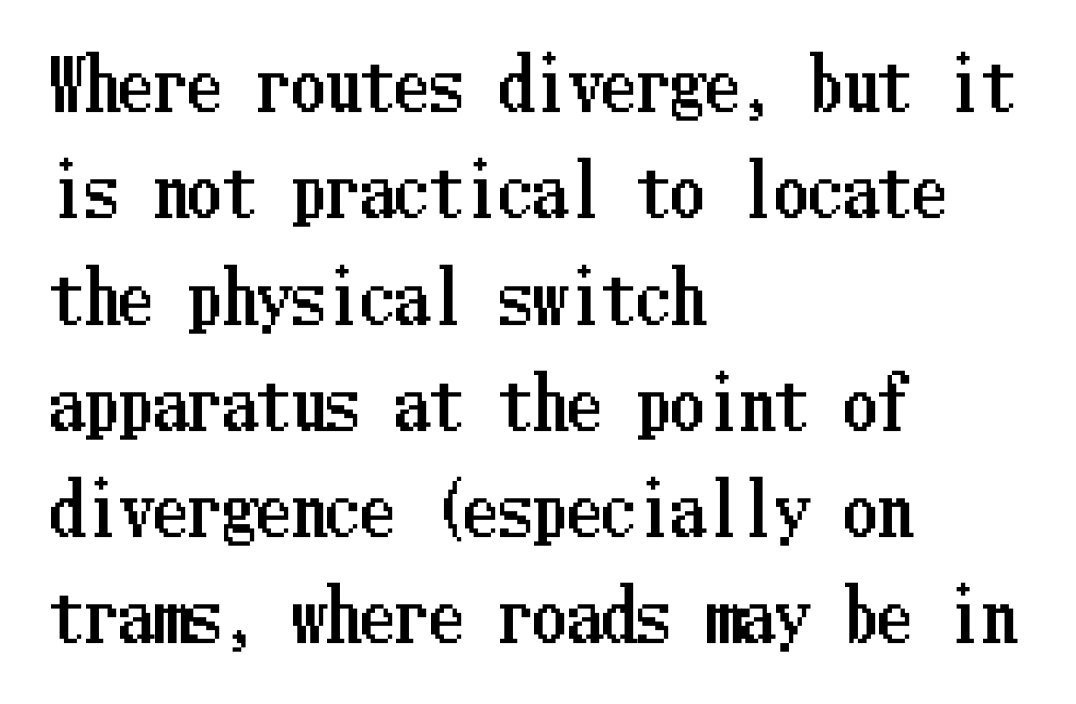
{"italic": "no", "width": "condensed", "stroke_contrast": "low", "x_height": "medium", "underline": "no", "align": "left", "line_spacing": "normal", "line_spacing_ratio": 1.54, "letter_spacing": "normal", "letter_spacing_em": 0.0, "glyph_px": 69}
